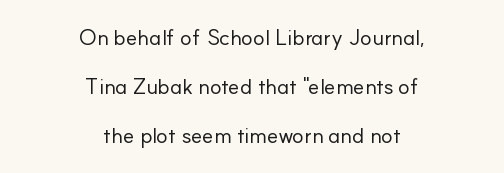
Q: Is the text bold? A: No.
Q: Is the text italic (slanted)? A: No, it is upright.
Q: Is the text underlined? A: No.
Q: How is the paragraph aligned? A: Centered.
Q: Is the spacing between letters normal or unusually wide? A: Normal.
Q: Is the spacing between lines tight, normal or loose? A: Loose.
